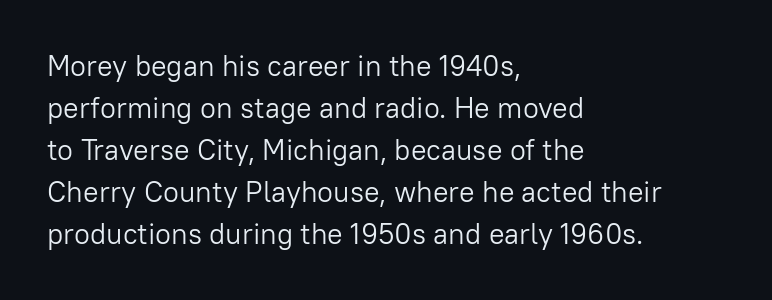
The image shows 29 px light sans-serif type, upright; set left-aligned, normal line spacing (1.45x), normal letter spacing, not underlined; low stroke contrast and a medium x-height.
